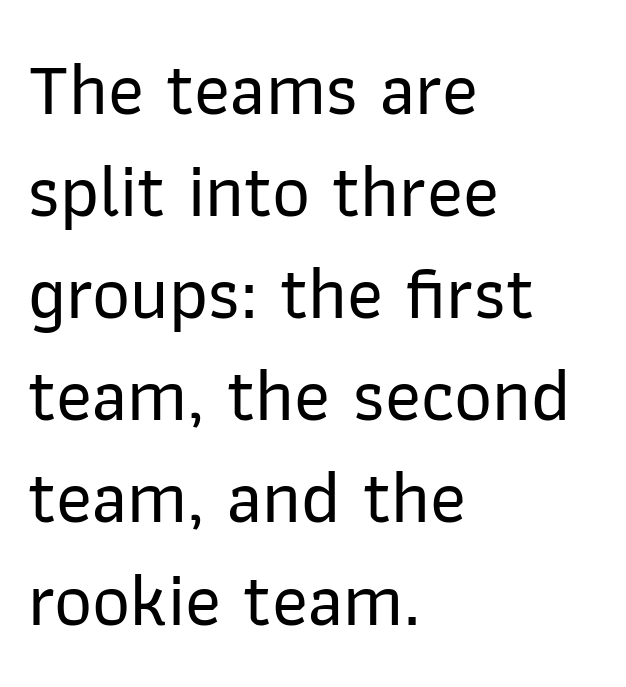
Q: Is the text italic (slanted)? A: No, it is upright.
Q: Is the typeface a serif or a sans-serif typeface? A: Sans-serif.
Q: Is the text underlined? A: No.
Q: How is the paragraph aligned? A: Left-aligned.
Q: Is the spacing between letters normal or unusually wide? A: Normal.
Q: Is the spacing between lines tight, normal or loose? A: Normal.
Q: Width (condensed, normal, or wide)? A: Normal.
Q: Stroke contrast? A: Low.
Q: x-height? A: Medium.
Q: Monospaced? A: No.
